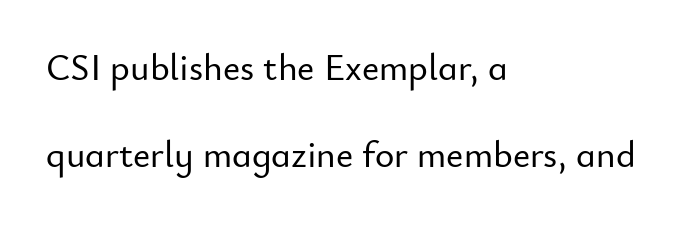
Q: Is the text italic (slanted)? A: No, it is upright.
Q: Is the typeface a serif or a sans-serif typeface? A: Sans-serif.
Q: Is the text underlined? A: No.
Q: How is the paragraph aligned? A: Left-aligned.
Q: Is the spacing between letters normal or unusually wide? A: Normal.
Q: Is the spacing between lines tight, normal or loose? A: Loose.
Q: Width (condensed, normal, or wide)? A: Normal.
Q: Stroke contrast? A: Low.
Q: x-height? A: Small.
Q: Monospaced? A: No.
